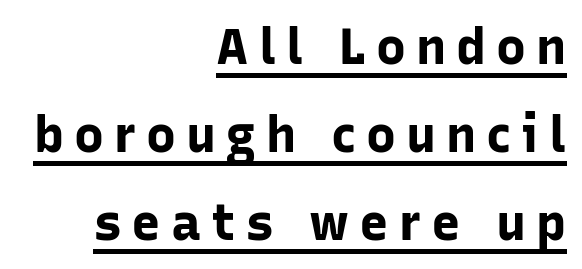
{"serif": "no", "italic": "no", "bold": "yes", "weight": "bold", "width": "normal", "stroke_contrast": "low", "x_height": "medium", "monospaced": "no", "underline": "yes", "align": "right", "line_spacing_ratio": 1.76, "letter_spacing": "wide", "letter_spacing_em": 0.2, "glyph_px": 50}
